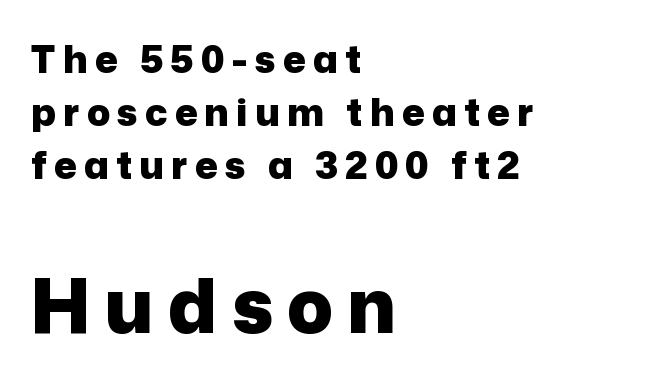
Q: Is the text bold? A: Yes.
Q: Is the text italic (slanted)? A: No, it is upright.
Q: Is the typeface a serif or a sans-serif typeface? A: Sans-serif.
Q: Is the text underlined? A: No.
Q: How is the paragraph aligned? A: Left-aligned.
Q: Is the spacing between lines tight, normal or loose? A: Normal.
Q: Which block of text is set in a larger size, the first (top) or the second (bottom)? A: The second (bottom) one.
Q: Width (condensed, normal, or wide)? A: Normal.
Q: Stroke contrast? A: Low.
Q: x-height? A: Medium.
Q: Monospaced? A: No.
